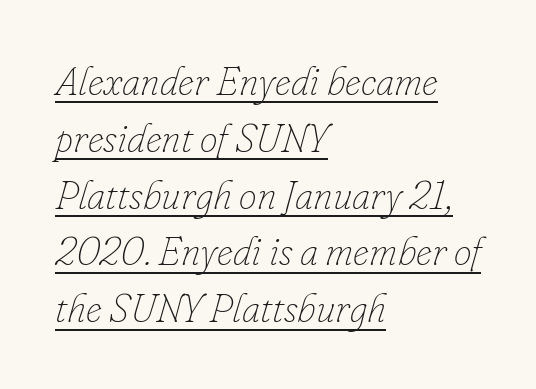
{"italic": "yes", "lean": "right", "slant_degrees": 16, "bold": "no", "weight": "thin", "width": "normal", "stroke_contrast": "low", "x_height": "small", "monospaced": "no", "underline": "yes", "align": "left", "line_spacing": "normal", "line_spacing_ratio": 1.42, "letter_spacing": "normal", "letter_spacing_em": 0.0, "glyph_px": 40}
